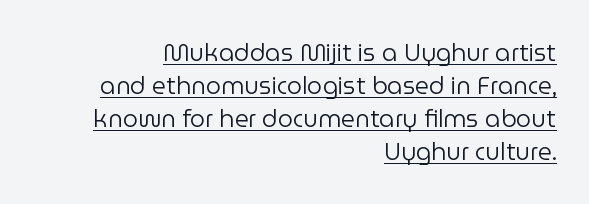
Q: Is the text bold? A: No.
Q: Is the text italic (slanted)? A: No, it is upright.
Q: Is the text underlined? A: Yes.
Q: How is the paragraph aligned? A: Right-aligned.
Q: Is the spacing between letters normal or unusually wide? A: Normal.
Q: Is the spacing between lines tight, normal or loose? A: Normal.
